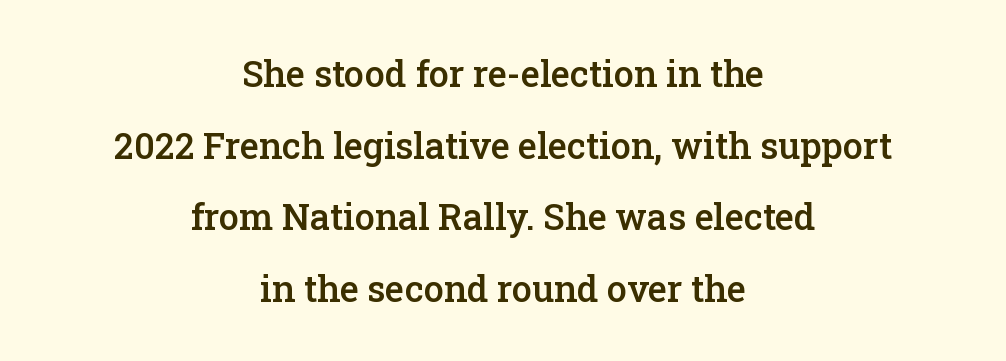
The horizontal fit of the characters is conventional and even. Notice the strokes are somewhat thickened but not fully heavy: this is a semibold. Leading is clearly above the norm, producing a sparse column. What kind of face is this? One with serifs. Italic: no, the glyphs are upright roman. Notice how the passage keeps no hard edge, just a central spine.
